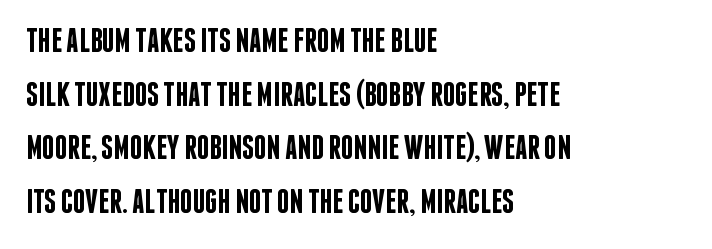
Emphasis by weight is partial: semibold. To sum up the face: it is a sans, with no serifs. Leading matches the norm, producing a regular column. Descender tails drop into unmarked territory. Horizontal alignment here is leftward, the default for most running prose.
